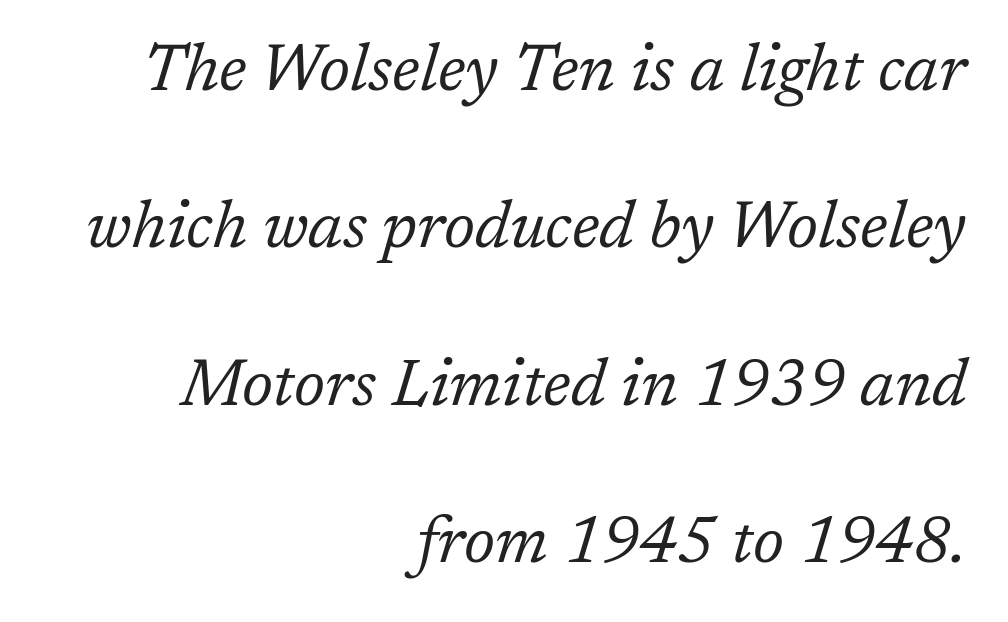
{"serif": "yes", "italic": "yes", "lean": "right", "slant_degrees": 17, "bold": "no", "weight": "regular", "width": "normal", "stroke_contrast": "low", "x_height": "medium", "monospaced": "no", "underline": "no", "align": "right", "line_spacing": "loose", "line_spacing_ratio": 2.42, "letter_spacing": "normal", "letter_spacing_em": 0.0, "glyph_px": 65}
